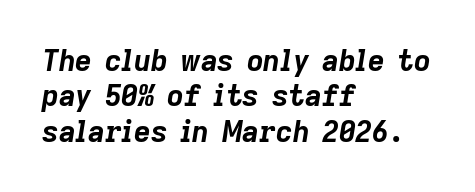
{"italic": "yes", "lean": "right", "slant_degrees": 9, "bold": "yes", "weight": "bold", "width": "normal", "stroke_contrast": "low", "x_height": "medium", "monospaced": "no", "underline": "no", "align": "left", "line_spacing_ratio": 1.22, "letter_spacing": "normal", "letter_spacing_em": 0.0, "glyph_px": 29}
